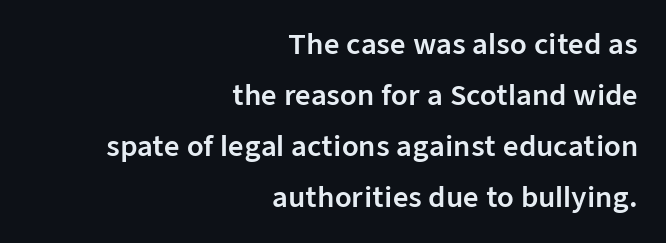
Q: Is the text italic (slanted)? A: No, it is upright.
Q: Is the text underlined? A: No.
Q: How is the paragraph aligned? A: Right-aligned.
Q: Is the spacing between letters normal or unusually wide? A: Normal.
